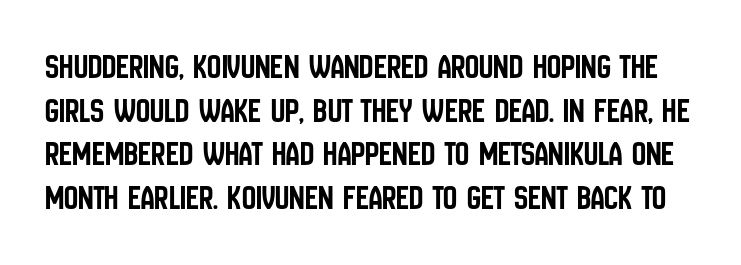
Q: Is the text italic (slanted)? A: No, it is upright.
Q: Is the typeface a serif or a sans-serif typeface? A: Sans-serif.
Q: Is the text underlined? A: No.
Q: Is the spacing between letters normal or unusually wide? A: Normal.
Q: Is the spacing between lines tight, normal or loose? A: Normal.
Q: Width (condensed, normal, or wide)? A: Condensed.
Q: Stroke contrast? A: Low.
Q: x-height? A: Large.
Q: Monospaced? A: No.
